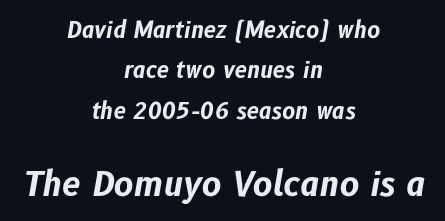
Q: Is the text bold? A: Yes.
Q: Is the text italic (slanted)? A: Yes, it leans right by about 10 degrees.
Q: Is the text underlined? A: No.
Q: How is the paragraph aligned? A: Centered.
Q: Is the spacing between letters normal or unusually wide? A: Normal.
Q: Which block of text is set in a larger size, the first (top) or the second (bottom)? A: The second (bottom) one.
Q: Width (condensed, normal, or wide)? A: Normal.
Q: Stroke contrast? A: Low.
Q: x-height? A: Medium.
Q: Monospaced? A: No.
